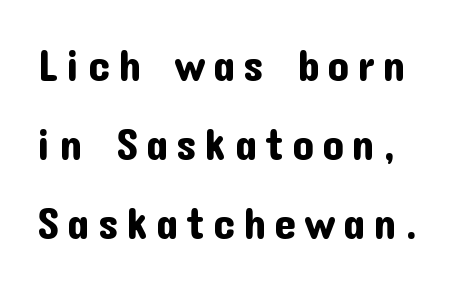
{"serif": "no", "italic": "no", "width": "normal", "stroke_contrast": "low", "x_height": "medium", "monospaced": "no", "underline": "no", "line_spacing_ratio": 1.8, "glyph_px": 44}
